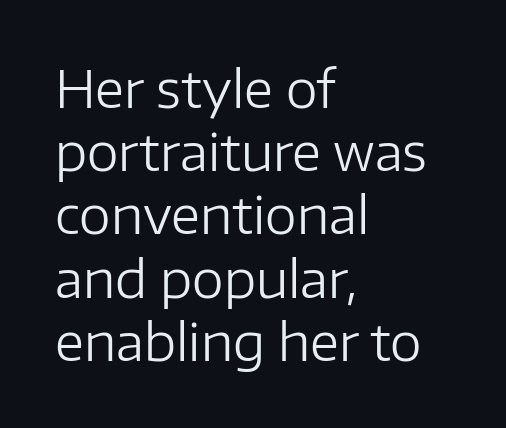
The rendering uses natural spacing where letterforms have individual widths. The face used here is rendered with its standard letterfit. Stems here are at most as thick as an everyday book face. Where is the straight margin? On the left. Typographically, this falls in the sans-serif category. This is roman type, the default non-slanted kind.
